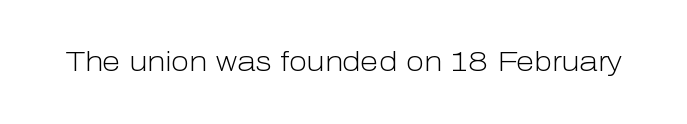
Has an underline been added? It has not. The type is set solid horizontally, with unmodified tracking. The characters are drawn with everyday or finer stroke widths. Every character sits straight up, as roman type does.
